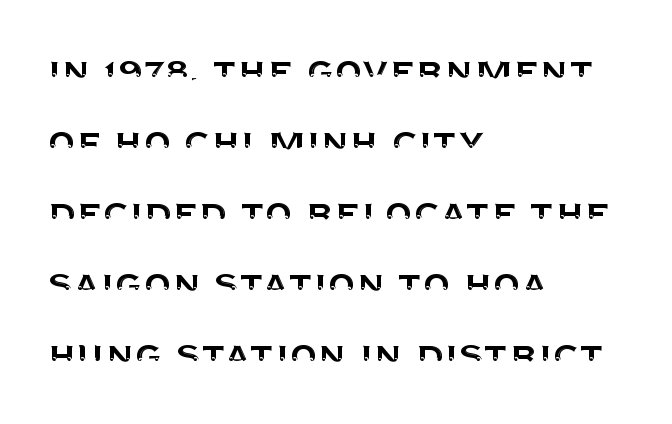
The image shows 45 px sans-serif type, upright; set left-aligned, normal line spacing (1.58x), normal letter spacing, not underlined; medium stroke contrast and a large x-height.
